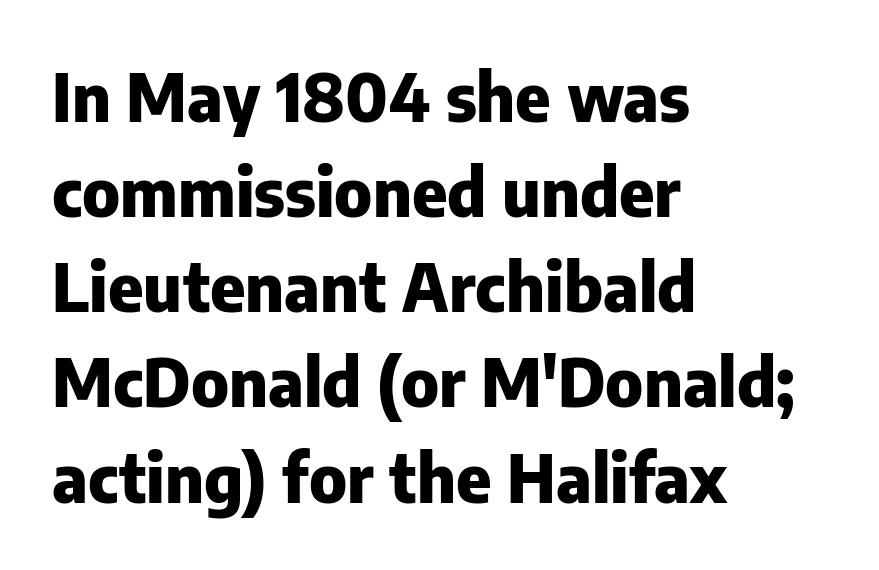
{"serif": "no", "italic": "no", "bold": "yes", "weight": "heavy", "width": "normal", "stroke_contrast": "low", "x_height": "medium", "monospaced": "no", "underline": "no", "align": "left", "line_spacing": "normal", "line_spacing_ratio": 1.42, "letter_spacing": "normal", "letter_spacing_em": 0.0, "glyph_px": 67}
